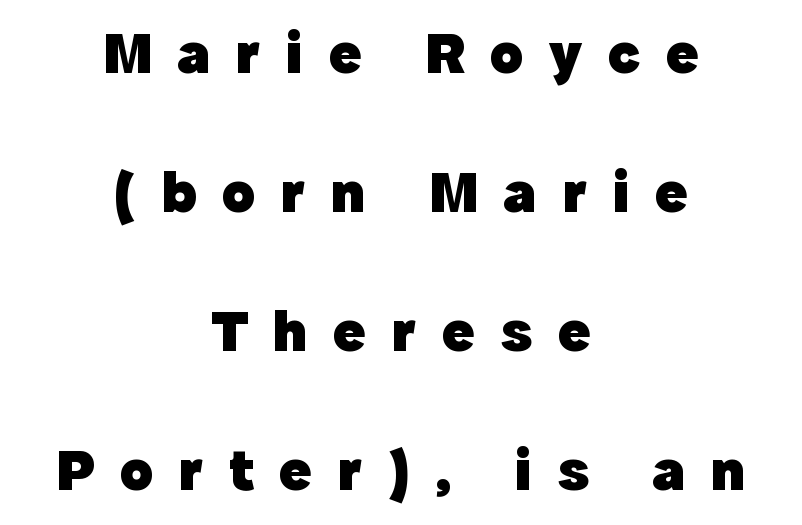
Q: Is the text bold? A: Yes.
Q: Is the text italic (slanted)? A: No, it is upright.
Q: Is the typeface a serif or a sans-serif typeface? A: Sans-serif.
Q: Is the text underlined? A: No.
Q: How is the paragraph aligned? A: Centered.
Q: Is the spacing between letters normal or unusually wide? A: Unusually wide.
Q: Is the spacing between lines tight, normal or loose? A: Loose.
Q: Width (condensed, normal, or wide)? A: Normal.
Q: x-height? A: Medium.
Q: Monospaced? A: No.
